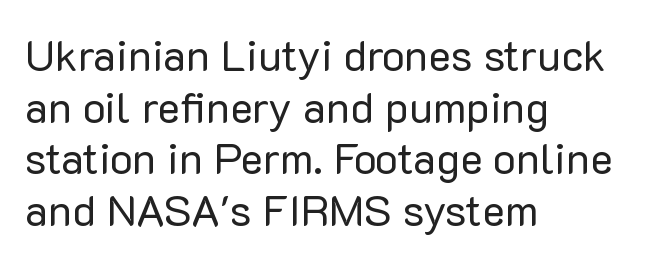
Q: Is the text bold? A: No.
Q: Is the text italic (slanted)? A: No, it is upright.
Q: Is the typeface a serif or a sans-serif typeface? A: Sans-serif.
Q: Is the text underlined? A: No.
Q: How is the paragraph aligned? A: Left-aligned.
Q: Is the spacing between letters normal or unusually wide? A: Normal.
Q: Width (condensed, normal, or wide)? A: Normal.
Q: Stroke contrast? A: Low.
Q: x-height? A: Medium.
Q: Monospaced? A: No.
